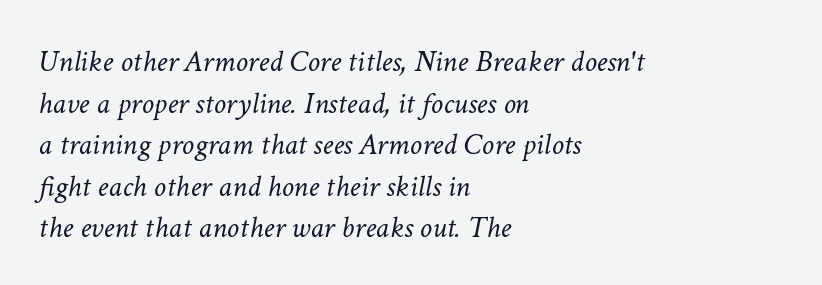
{"italic": "yes", "lean": "right", "slant_degrees": 11, "bold": "no", "weight": "light", "width": "normal", "stroke_contrast": "low", "x_height": "medium", "monospaced": "no", "underline": "no", "align": "left", "line_spacing": "normal", "line_spacing_ratio": 1.34, "letter_spacing": "normal", "letter_spacing_em": 0.0, "glyph_px": 31}
